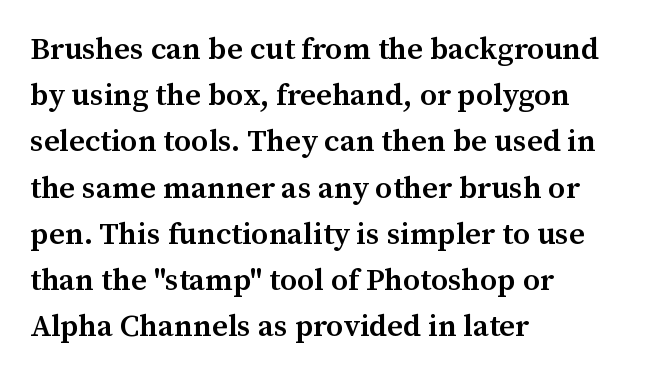
The image shows 31 px semibold serif type, upright; set left-aligned, normal line spacing (1.49x), normal letter spacing, not underlined; medium stroke contrast and a medium x-height.
